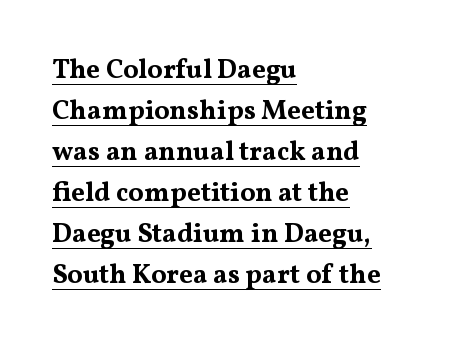
The image shows 27 px bold type, upright; set left-aligned, normal line spacing (1.52x), normal letter spacing, underlined.
